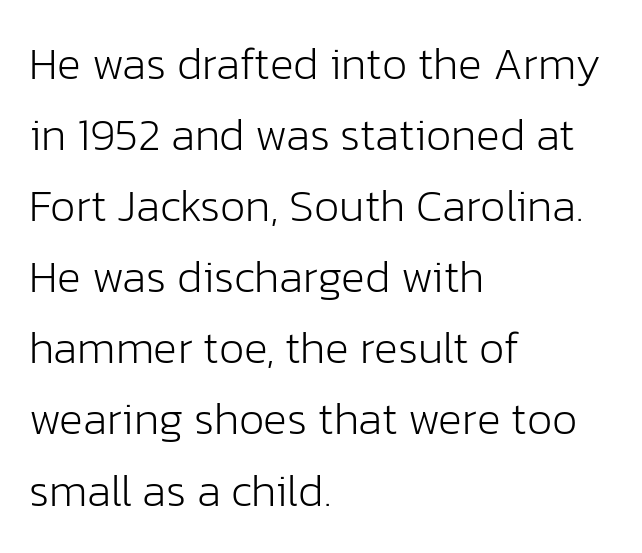
Q: Is the text bold? A: No.
Q: Is the text italic (slanted)? A: No, it is upright.
Q: Is the typeface a serif or a sans-serif typeface? A: Sans-serif.
Q: Is the text underlined? A: No.
Q: How is the paragraph aligned? A: Left-aligned.
Q: Is the spacing between letters normal or unusually wide? A: Normal.
Q: Is the spacing between lines tight, normal or loose? A: Normal.
Q: Width (condensed, normal, or wide)? A: Normal.
Q: Stroke contrast? A: Low.
Q: x-height? A: Medium.
Q: Monospaced? A: No.
